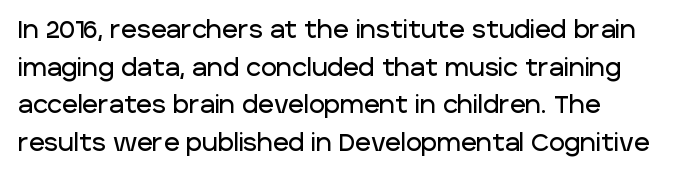
{"italic": "no", "underline": "no", "align": "left", "line_spacing": "normal", "line_spacing_ratio": 1.57, "letter_spacing": "normal", "letter_spacing_em": 0.0, "glyph_px": 24}
